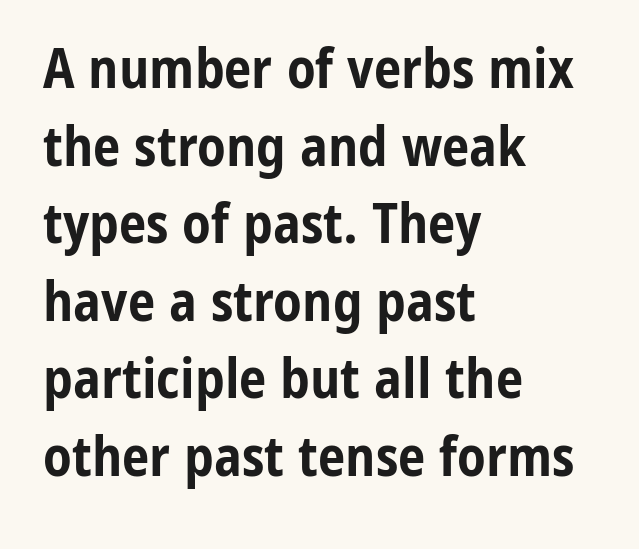
Q: Is the text bold? A: Yes.
Q: Is the text italic (slanted)? A: No, it is upright.
Q: Is the typeface a serif or a sans-serif typeface? A: Sans-serif.
Q: Is the text underlined? A: No.
Q: How is the paragraph aligned? A: Left-aligned.
Q: Is the spacing between letters normal or unusually wide? A: Normal.
Q: Is the spacing between lines tight, normal or loose? A: Normal.
Q: Width (condensed, normal, or wide)? A: Condensed.
Q: Stroke contrast? A: Low.
Q: x-height? A: Medium.
Q: Monospaced? A: No.
